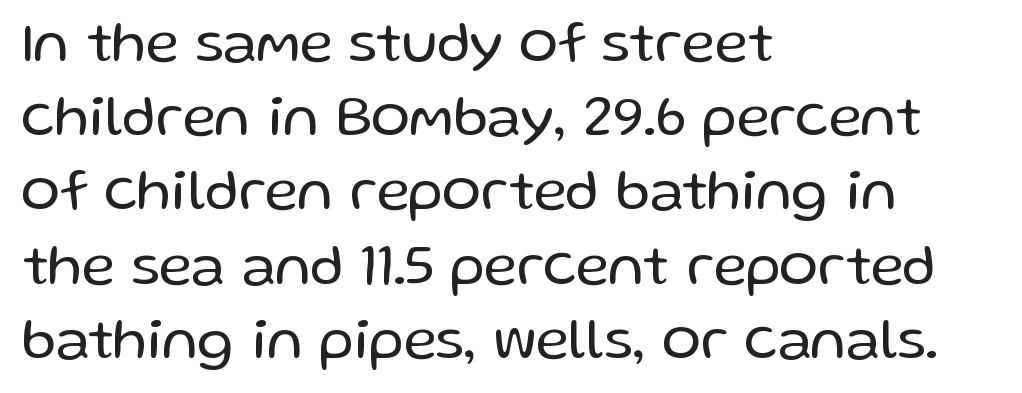
Compared with typical paragraphs, the rows here are spaced about the same. The line texture is even and compact thanks to regular tracking. Vertical strokes here are truly vertical. The passage shown is not underscored anywhere. Leftover space on each line is placed entirely after the last word. Each stroke keeps to a modest, everyday thickness or less.
